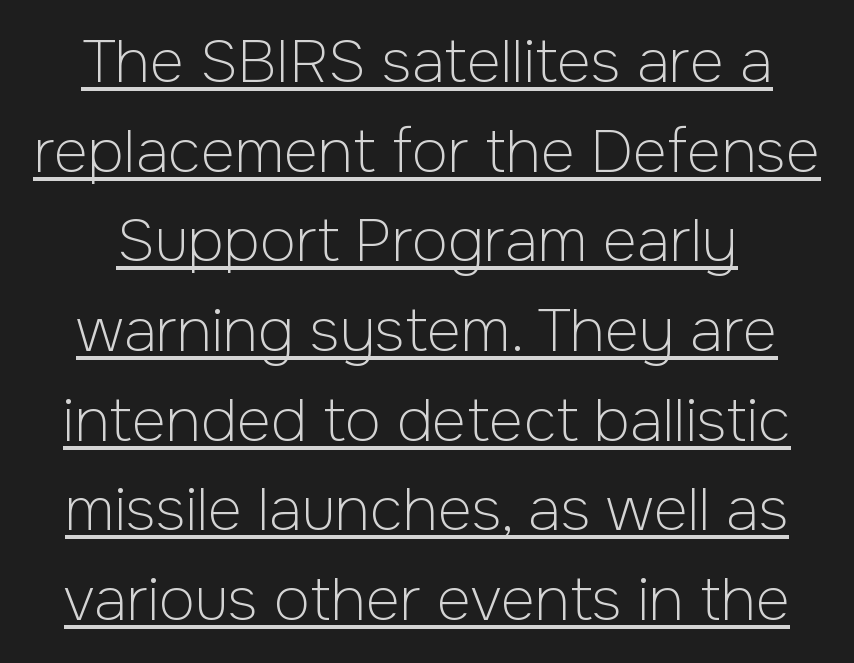
These characters rest on top of a visible drawn line. The passage shown is not bold in any degree. The type sits square on the baseline with zero lean. The passage shown stacks its lines at a standard gap. These lines are rendered in a variable-pitch font. Grotesque or geometric, the face here clearly has no serifs.
